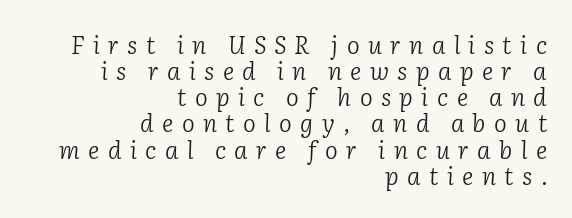
Underlining? Definitely not there. Substantial extra tracking has been applied to these lines. The rendering anchors every line to the right-hand side. Slanted lettering throughout.
